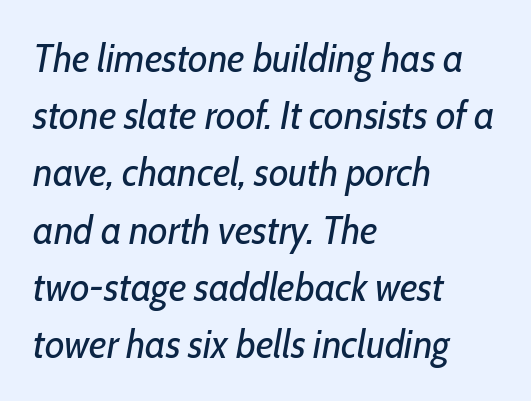
Each row of text sits above clean, open space. Is the letter spacing exaggerated? No — it looks like the ordinary default. Is the type heavy? It reads as light-to-regular instead. When letters slant like this, we call the style italic.
